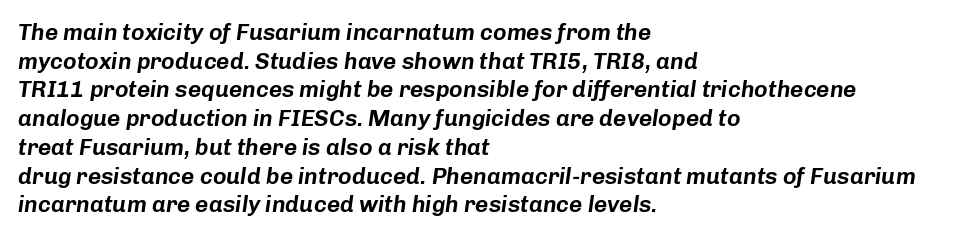
{"italic": "yes", "lean": "right", "slant_degrees": 8, "underline": "no", "align": "left", "line_spacing": "normal", "line_spacing_ratio": 1.25, "letter_spacing": "normal", "letter_spacing_em": 0.0, "glyph_px": 23}
